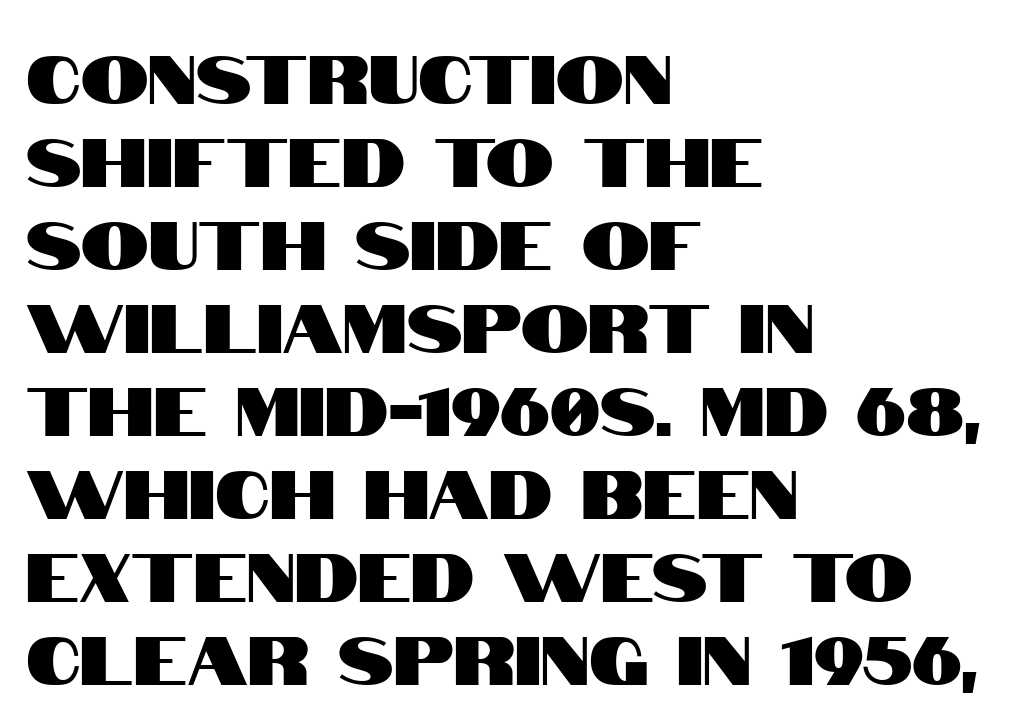
Note the varied advance widths — an 'i' is clearly narrower than an 'm'. The letters stand upright; this is a roman face. Only glyphs here, with clear space below each row. The glyphs in this specimen are sans serif. Where is the straight margin? On the left. Default kerning and tracking; the words read as compact shapes.
